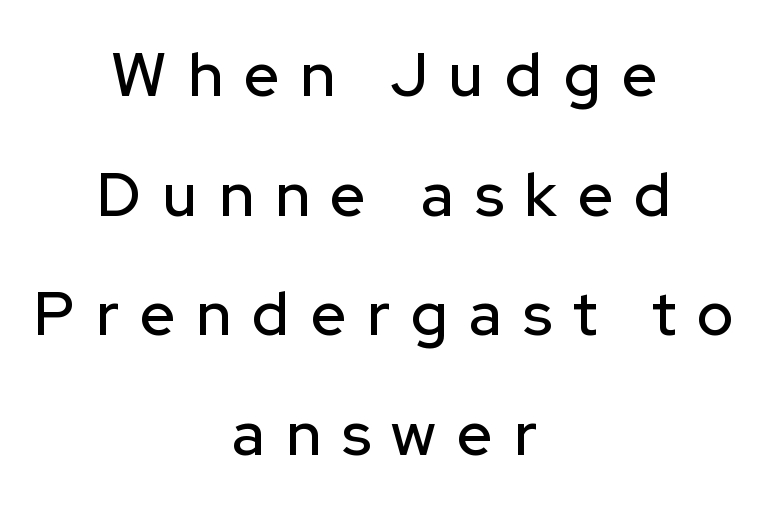
Q: Is the text italic (slanted)? A: No, it is upright.
Q: Is the typeface a serif or a sans-serif typeface? A: Sans-serif.
Q: Is the text underlined? A: No.
Q: How is the paragraph aligned? A: Centered.
Q: Is the spacing between letters normal or unusually wide? A: Unusually wide.
Q: Is the spacing between lines tight, normal or loose? A: Loose.
Q: Width (condensed, normal, or wide)? A: Normal.
Q: Stroke contrast? A: Low.
Q: x-height? A: Medium.
Q: Monospaced? A: No.
